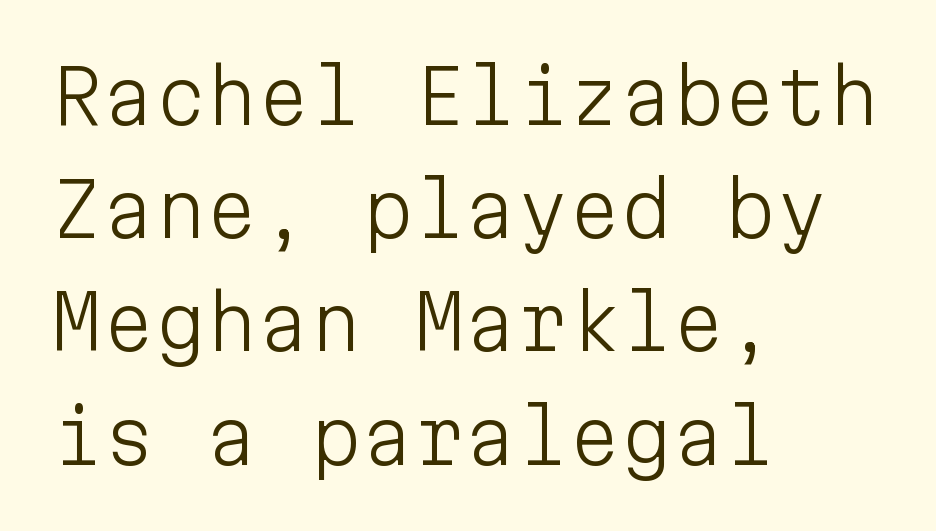
Q: Is the text bold? A: No.
Q: Is the text italic (slanted)? A: No, it is upright.
Q: Is the typeface a serif or a sans-serif typeface? A: Sans-serif.
Q: Is the text underlined? A: No.
Q: How is the paragraph aligned? A: Left-aligned.
Q: Is the spacing between letters normal or unusually wide? A: Normal.
Q: Is the spacing between lines tight, normal or loose? A: Normal.
Q: Width (condensed, normal, or wide)? A: Normal.
Q: Stroke contrast? A: Low.
Q: x-height? A: Medium.
Q: Monospaced? A: Yes.
